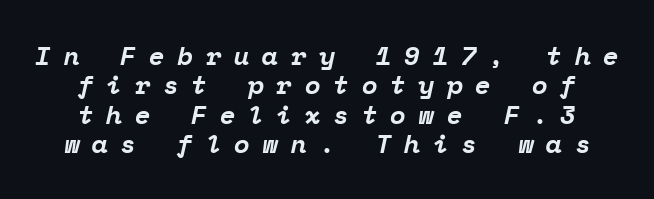
The designer dialed line spacing down below the default. The string is rendered with underlining switched off. The characters look thick and weighty, a clear bold. Compared with ordinary roman type, these characters are visibly tilted. Glyph-to-glyph distance is far greater than everyday printed text.
